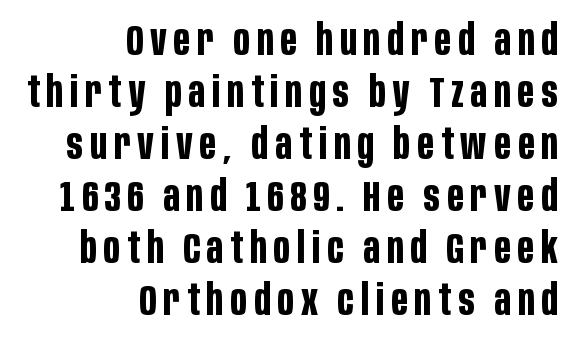
The image shows 43 px bold, condensed sans-serif type, upright; set right-aligned, line spacing 1.21x, not underlined; low stroke contrast and a large x-height.
